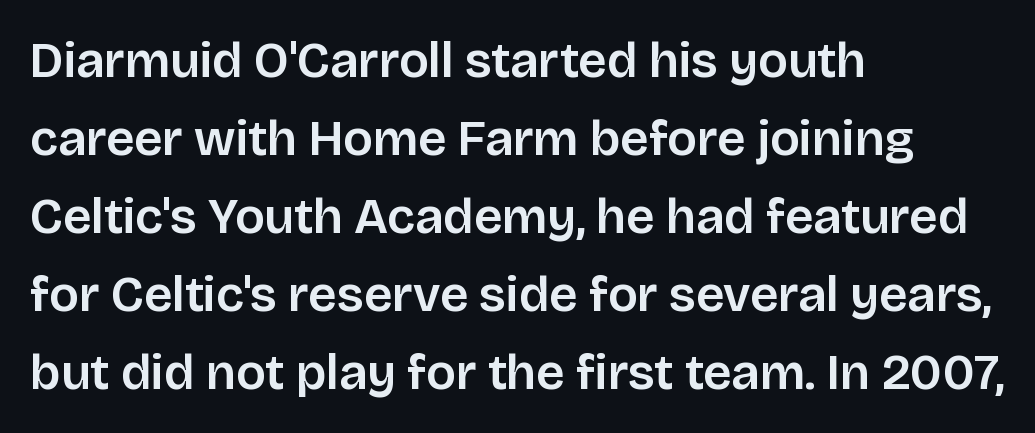
Q: Is the text italic (slanted)? A: No, it is upright.
Q: Is the typeface a serif or a sans-serif typeface? A: Sans-serif.
Q: Is the text underlined? A: No.
Q: How is the paragraph aligned? A: Left-aligned.
Q: Is the spacing between letters normal or unusually wide? A: Normal.
Q: Is the spacing between lines tight, normal or loose? A: Normal.
Q: Width (condensed, normal, or wide)? A: Normal.
Q: Stroke contrast? A: Low.
Q: x-height? A: Large.
Q: Monospaced? A: No.
